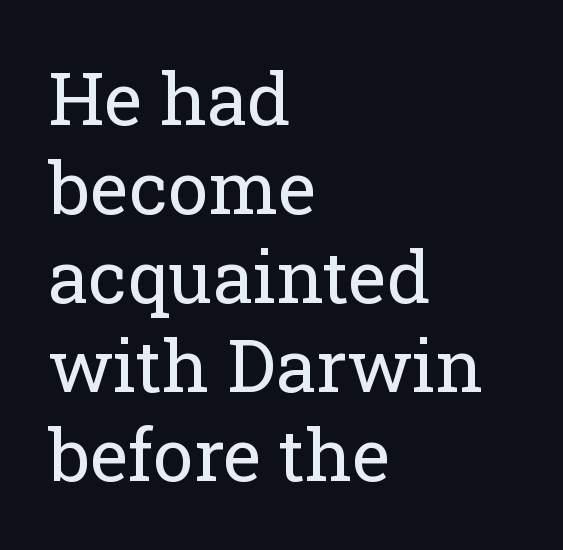
The image shows 73 px regular-weight serif type, upright; set left-aligned, line spacing 1.22x, normal letter spacing, not underlined; low stroke contrast and a medium x-height.
